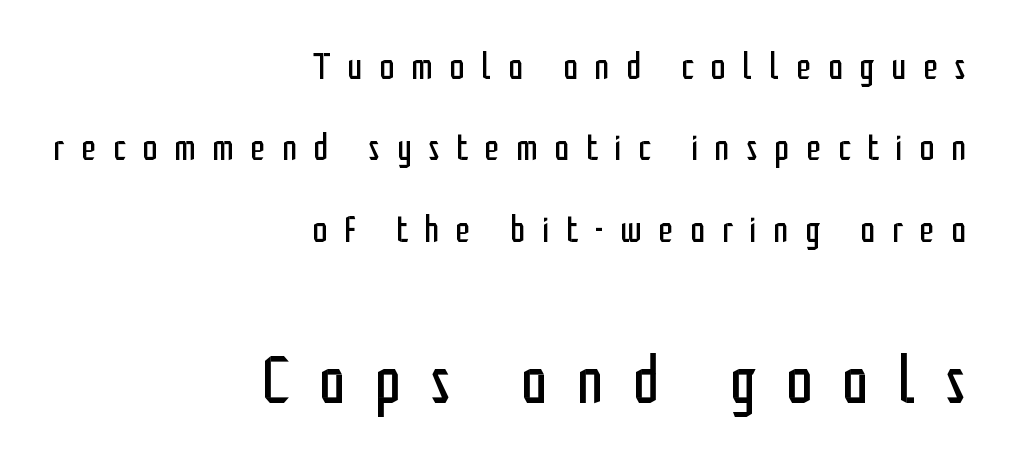
{"serif": "no", "italic": "no", "bold": "no", "weight": "regular", "width": "condensed", "stroke_contrast": "low", "x_height": "medium", "monospaced": "no", "underline": "no", "align": "right", "line_spacing": "loose", "line_spacing_ratio": 2.14, "letter_spacing": "wide", "letter_spacing_em": 0.44, "larger_block": "second", "size_ratio": 1.76, "glyph_px": 67}
